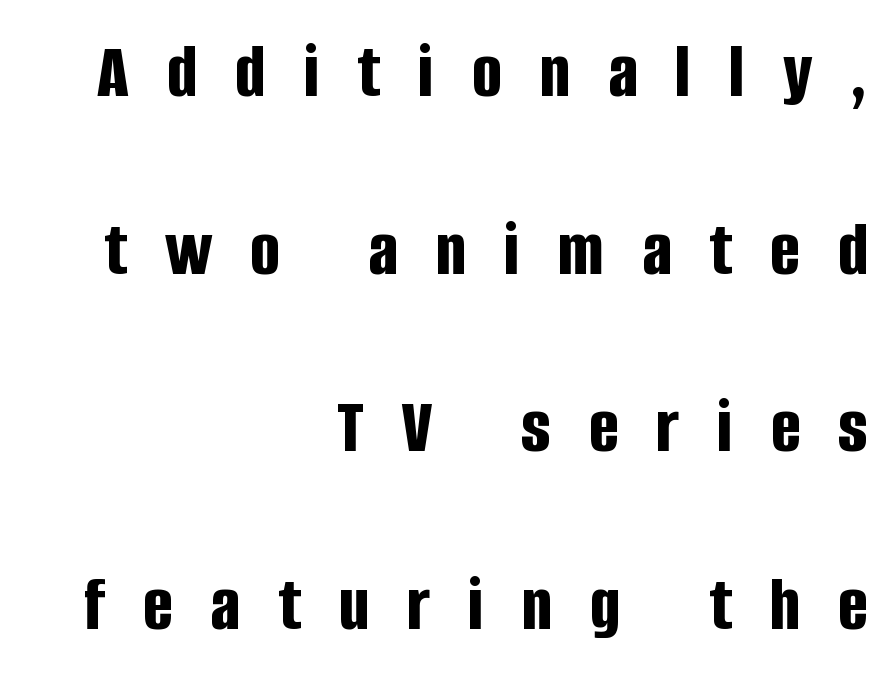
{"serif": "no", "italic": "no", "bold": "yes", "weight": "bold", "width": "condensed", "stroke_contrast": "low", "x_height": "large", "monospaced": "no", "underline": "no", "align": "right", "line_spacing": "loose", "line_spacing_ratio": 2.25, "letter_spacing": "wide", "letter_spacing_em": 0.48, "glyph_px": 79}
